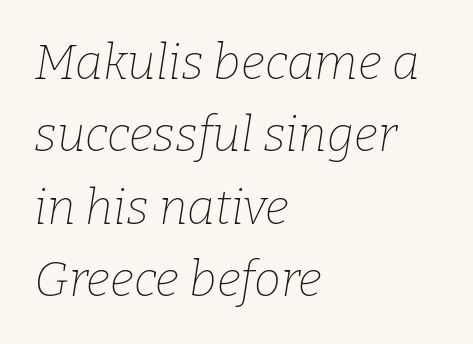
Q: Is the text bold? A: No.
Q: Is the text italic (slanted)? A: Yes, it leans right by about 9 degrees.
Q: Is the typeface a serif or a sans-serif typeface? A: Serif.
Q: Is the text underlined? A: No.
Q: How is the paragraph aligned? A: Left-aligned.
Q: Is the spacing between letters normal or unusually wide? A: Normal.
Q: Is the spacing between lines tight, normal or loose? A: Normal.
Q: Width (condensed, normal, or wide)? A: Normal.
Q: Stroke contrast? A: Low.
Q: x-height? A: Medium.
Q: Monospaced? A: No.
